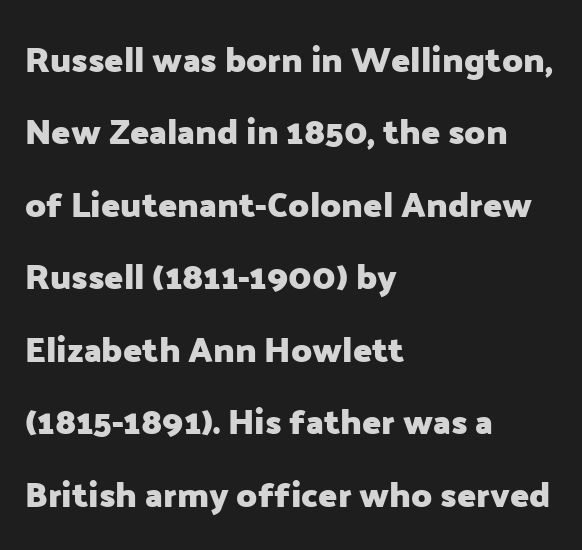
Glance below the letters and you will spot only blank space. The designer dialed line spacing up above the default. This is roman type, the default non-slanted kind. The face used here is proportionally spaced, like ordinary book or web type.
